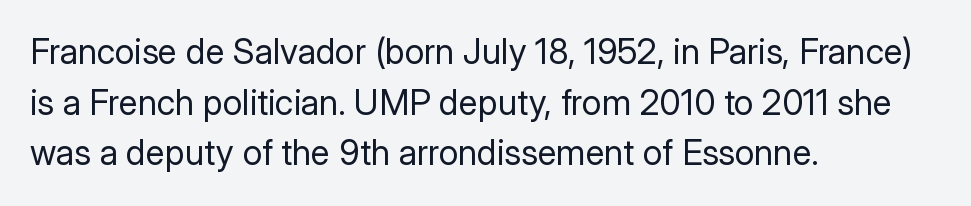
The image shows 35 px regular-weight sans-serif type, upright; set left-aligned, normal line spacing (1.45x), normal letter spacing, not underlined; low stroke contrast and a medium x-height.
